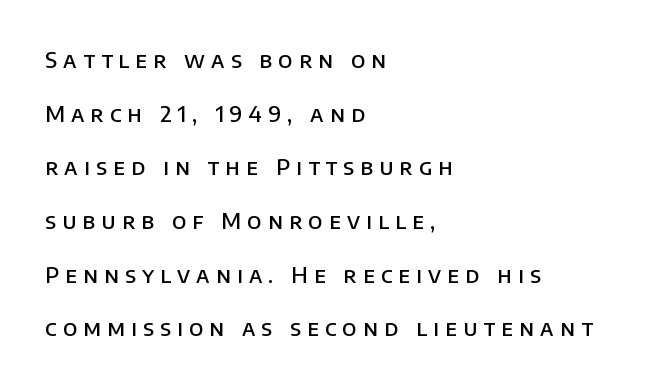
Q: Is the text bold? A: Semi-bold.
Q: Is the text italic (slanted)? A: No, it is upright.
Q: Is the text underlined? A: No.
Q: How is the paragraph aligned? A: Left-aligned.
Q: Is the spacing between letters normal or unusually wide? A: Unusually wide.
Q: Is the spacing between lines tight, normal or loose? A: Loose.
